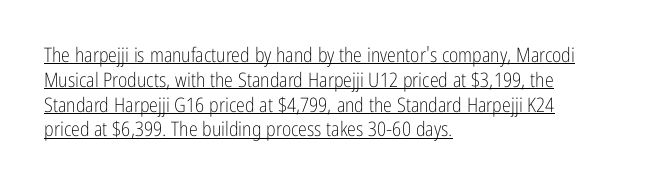
{"italic": "no", "bold": "no", "underline": "yes", "align": "left", "line_spacing_ratio": 1.24, "letter_spacing": "normal", "letter_spacing_em": 0.0, "glyph_px": 20}
